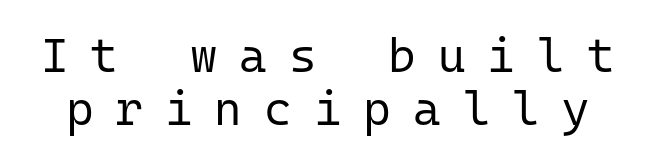
The image shows 47 px regular-weight sans-serif type, upright, monospaced; set tight line spacing (1.12x), unusually wide letter spacing (+0.47 em), not underlined; low stroke contrast and a medium x-height.
